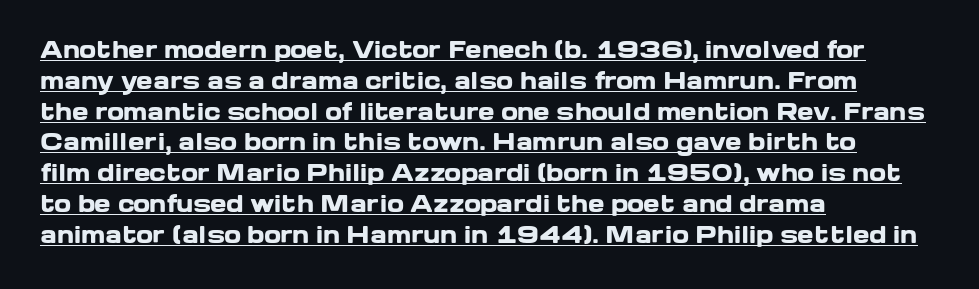
This rendering leaves character spacing at its baseline value. Weight: bold. The letters stand straight up with perfectly vertical stems. Horizontally, the lines are justified to the leading edge only.
